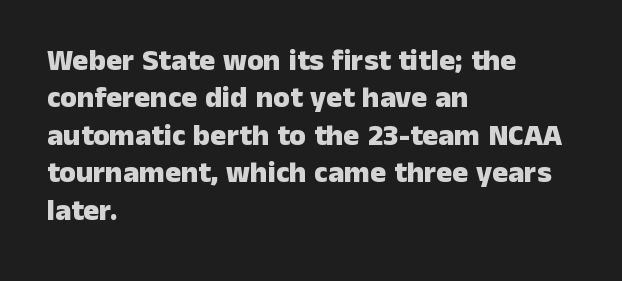
The image shows 30 px heavy sans-serif type, upright; set left-aligned, normal line spacing (1.25x), normal letter spacing, not underlined; low stroke contrast and a medium x-height.
